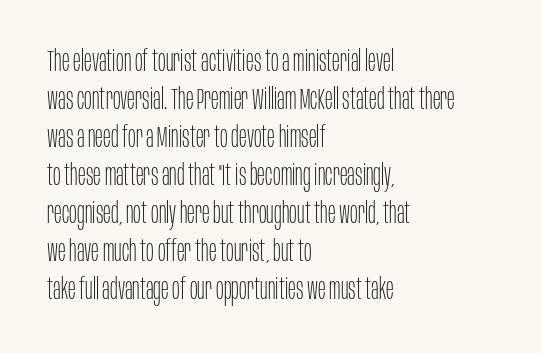
Compared with a centered layout, this one pins lines to the left instead. Descenders are the only things crossing below the line. Words appear dense and cohesive because spacing is normal. Nothing sits at the stroke ends, so this counts as sans-serif.
